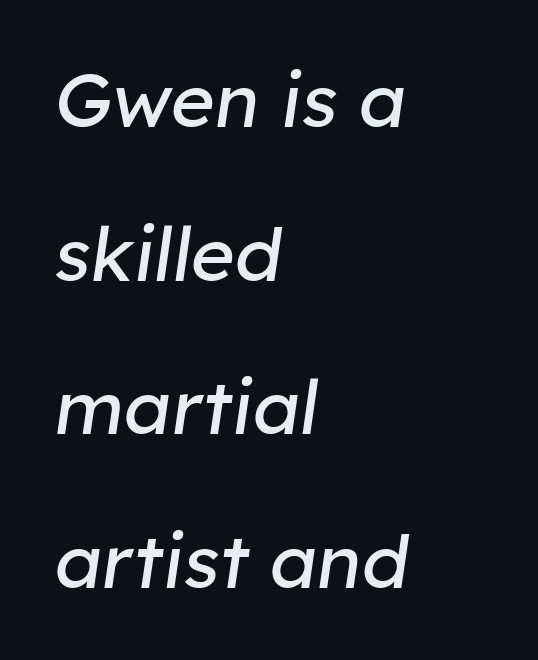
Q: Is the text bold? A: No.
Q: Is the text italic (slanted)? A: Yes, it leans right by about 8 degrees.
Q: Is the text underlined? A: No.
Q: How is the paragraph aligned? A: Left-aligned.
Q: Is the spacing between letters normal or unusually wide? A: Normal.
Q: Is the spacing between lines tight, normal or loose? A: Loose.
Q: Width (condensed, normal, or wide)? A: Normal.
Q: Stroke contrast? A: Low.
Q: x-height? A: Medium.
Q: Monospaced? A: No.
